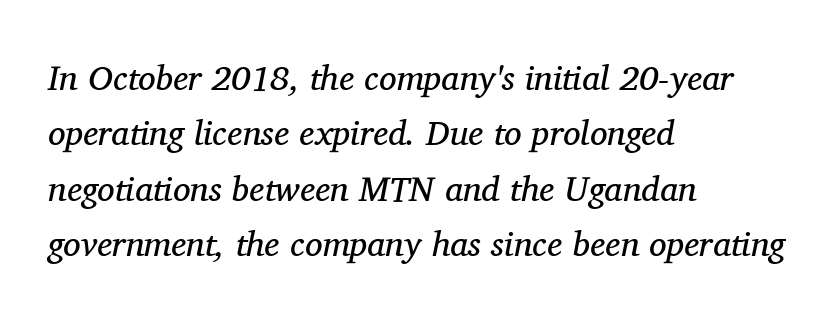
Q: Is the text bold? A: No.
Q: Is the text italic (slanted)? A: Yes, it leans right by about 11 degrees.
Q: Is the typeface a serif or a sans-serif typeface? A: Serif.
Q: Is the text underlined? A: No.
Q: How is the paragraph aligned? A: Left-aligned.
Q: Is the spacing between letters normal or unusually wide? A: Normal.
Q: Is the spacing between lines tight, normal or loose? A: Normal.
Q: Width (condensed, normal, or wide)? A: Normal.
Q: Stroke contrast? A: Medium.
Q: x-height? A: Medium.
Q: Monospaced? A: No.
